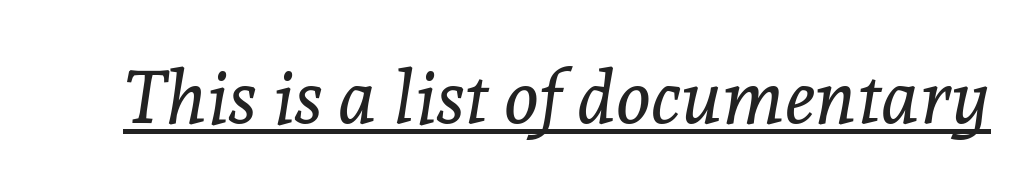
Stroke thickness stays within the range of a standard reading face or lighter. The glyphs in this specimen are seriffed. Slant detected: the letters are inclined. How are the letters spaced? Ordinarily, with no added tracking.
